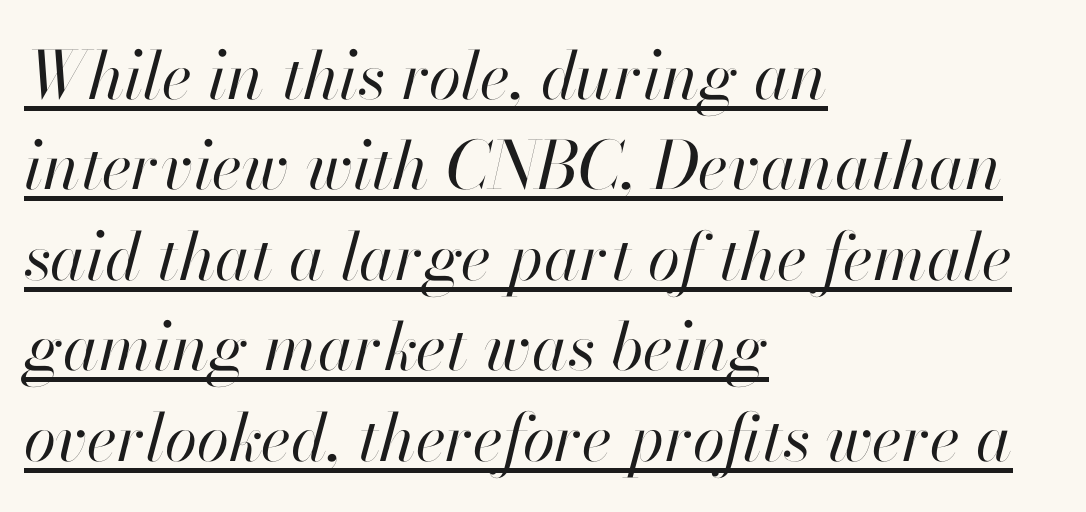
Quick note: interline space is typical. Is the stroke heavy? The answer is a plain regular-or-lighter. The lines in this sample share a left origin and differ only in where they stop. This sample has the flowing, uneven cadence of proportional lettering.
